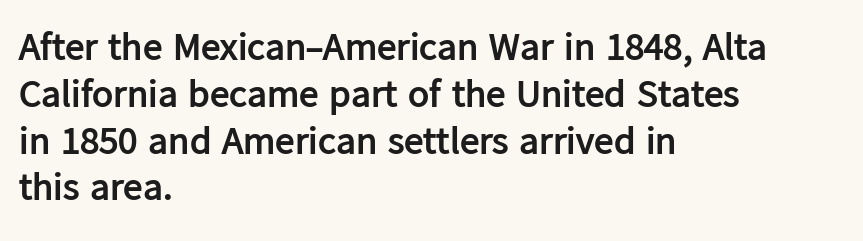
You can tell from the bare stems that sans-serif type was used. The compositor pushed each line to the left boundary. The letterforms sit shoulder to shoulder at normal distance. The letters stand straight up with perfectly vertical stems. What weight is shown? A full bold with thick strokes.
